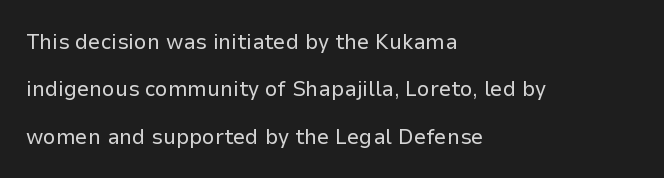
{"italic": "no", "bold": "no", "underline": "no", "align": "left", "line_spacing": "loose", "line_spacing_ratio": 2.15, "letter_spacing": "normal", "letter_spacing_em": 0.0, "glyph_px": 22}
